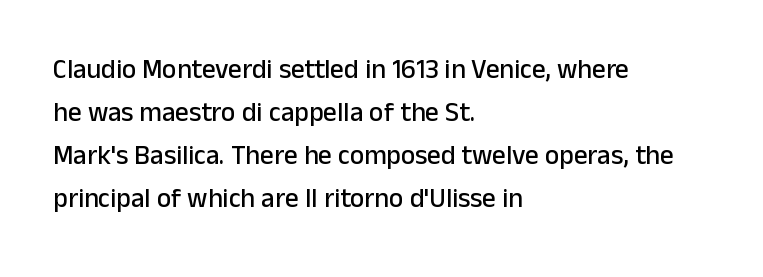
The image shows 27 px text type, upright; set left-aligned, normal line spacing (1.59x), normal letter spacing, not underlined.
